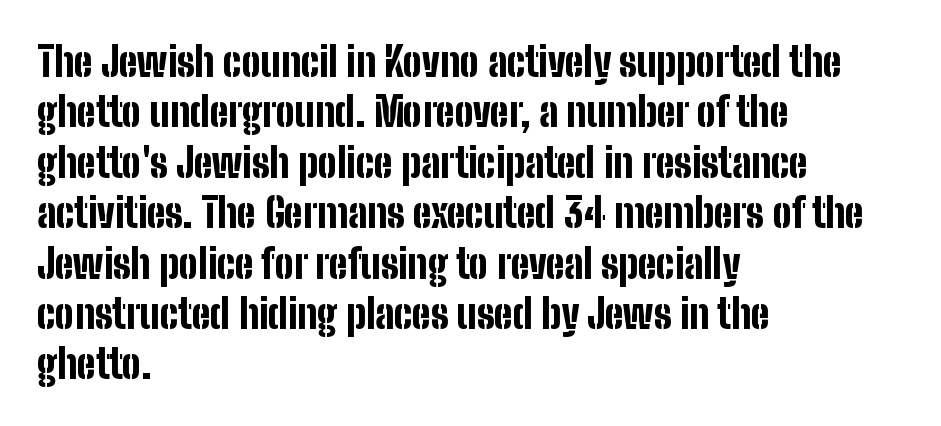
The image shows 40 px bold, condensed sans-serif type, upright; set left-aligned, normal line spacing (1.26x), normal letter spacing, not underlined; low stroke contrast and a medium x-height.
